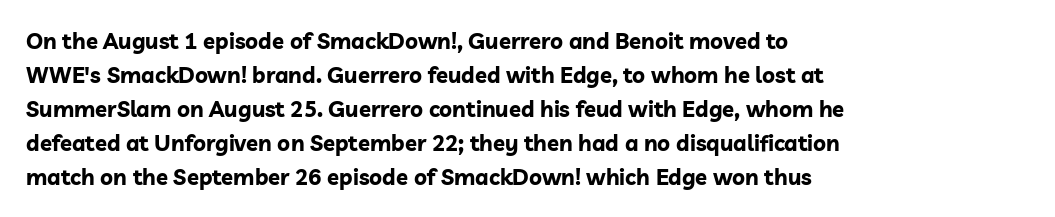
The lettering holds an erect, upright posture throughout. No word sits above an underline. Thick stems and heavy bowls — unmistakably bold. How are the letters spaced? Ordinarily, with no added tracking. Line beginnings align vertically; line endings do not.
